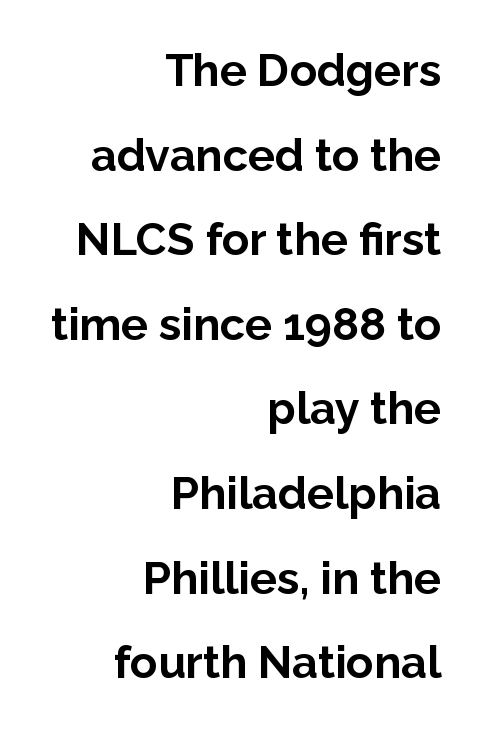
{"serif": "no", "italic": "no", "bold": "yes", "weight": "bold", "width": "normal", "stroke_contrast": "low", "x_height": "medium", "monospaced": "no", "underline": "no", "align": "right", "line_spacing_ratio": 1.88, "letter_spacing": "normal", "letter_spacing_em": 0.0, "glyph_px": 45}
